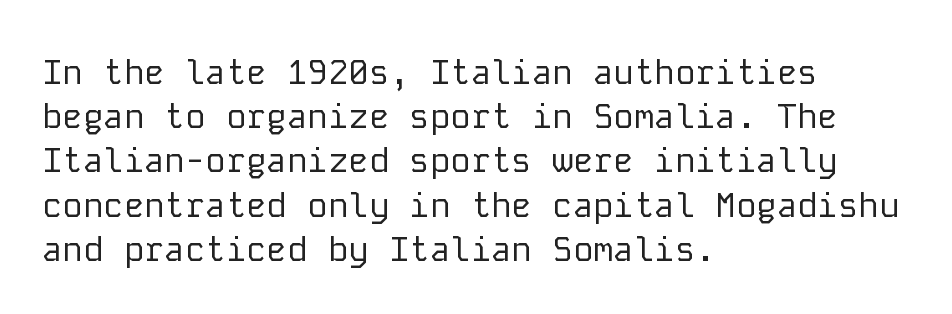
Q: Is the text bold? A: No.
Q: Is the text italic (slanted)? A: No, it is upright.
Q: Is the typeface a serif or a sans-serif typeface? A: Sans-serif.
Q: Is the text underlined? A: No.
Q: How is the paragraph aligned? A: Left-aligned.
Q: Is the spacing between letters normal or unusually wide? A: Normal.
Q: Is the spacing between lines tight, normal or loose? A: Normal.
Q: Width (condensed, normal, or wide)? A: Normal.
Q: Stroke contrast? A: Low.
Q: x-height? A: Medium.
Q: Monospaced? A: Yes.
